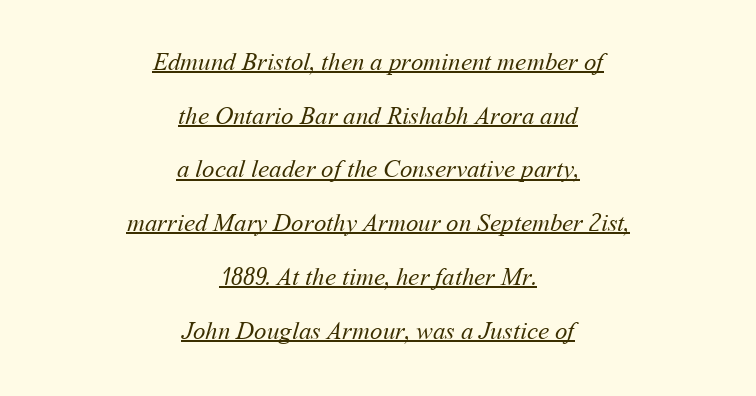
Q: Is the text bold? A: No.
Q: Is the text underlined? A: Yes.
Q: How is the paragraph aligned? A: Centered.
Q: Is the spacing between letters normal or unusually wide? A: Normal.
Q: Is the spacing between lines tight, normal or loose? A: Loose.
